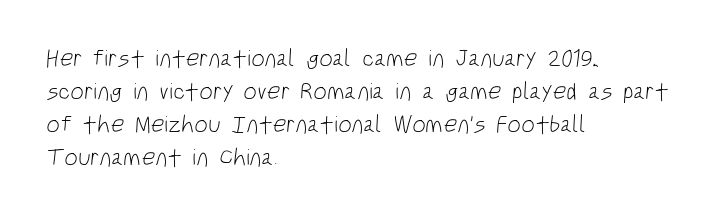
Q: Is the text bold? A: No.
Q: Is the text underlined? A: No.
Q: How is the paragraph aligned? A: Left-aligned.
Q: Is the spacing between letters normal or unusually wide? A: Normal.
Q: Is the spacing between lines tight, normal or loose? A: Normal.
